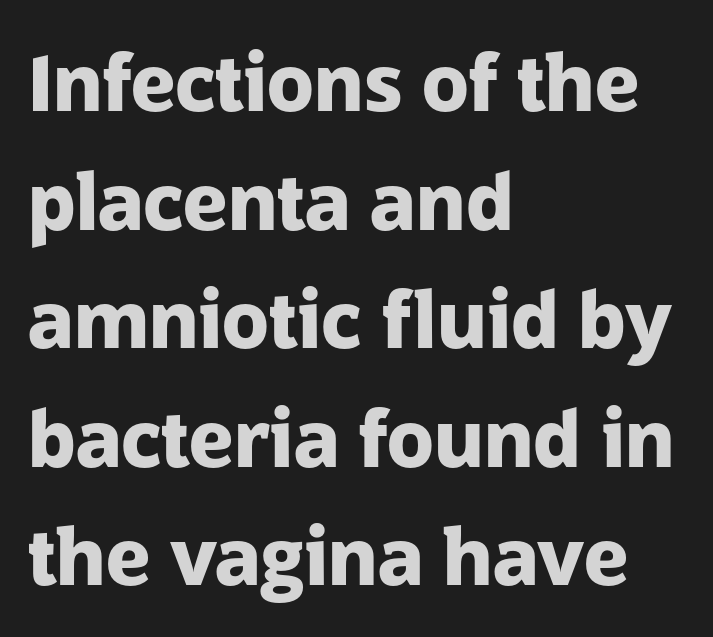
Q: Is the text bold? A: Yes.
Q: Is the text italic (slanted)? A: No, it is upright.
Q: Is the typeface a serif or a sans-serif typeface? A: Sans-serif.
Q: Is the text underlined? A: No.
Q: How is the paragraph aligned? A: Left-aligned.
Q: Is the spacing between letters normal or unusually wide? A: Normal.
Q: Is the spacing between lines tight, normal or loose? A: Normal.
Q: Width (condensed, normal, or wide)? A: Normal.
Q: Stroke contrast? A: Low.
Q: x-height? A: Medium.
Q: Monospaced? A: No.
